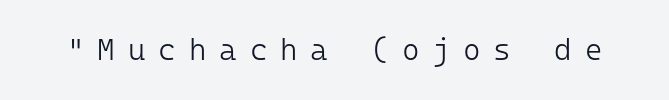
The image shows 30 px light sans-serif type, upright, monospaced; set unusually wide letter spacing (+0.43 em), not underlined; low stroke contrast and a medium x-height.
